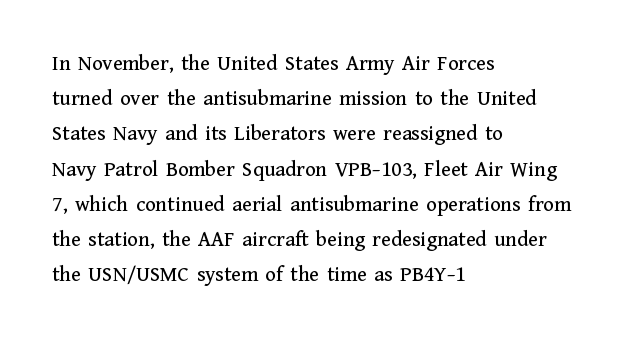
Q: Is the text italic (slanted)? A: No, it is upright.
Q: Is the text underlined? A: No.
Q: How is the paragraph aligned? A: Left-aligned.
Q: Is the spacing between letters normal or unusually wide? A: Normal.
Q: Is the spacing between lines tight, normal or loose? A: Normal.
